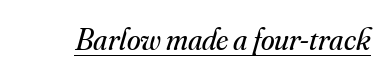
The image shows 31 px regular-weight serif type, italic (leaning right); set normal letter spacing, underlined; medium stroke contrast and a small x-height.
